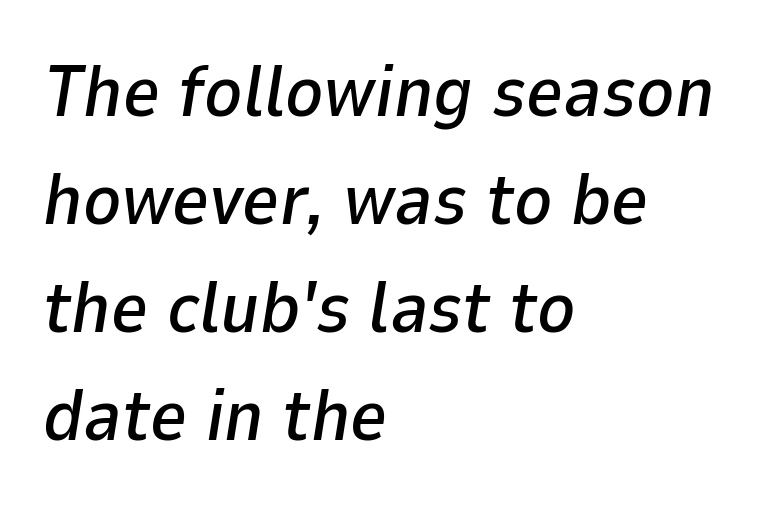
Q: Is the text italic (slanted)? A: Yes, it leans right by about 9 degrees.
Q: Is the text underlined? A: No.
Q: How is the paragraph aligned? A: Left-aligned.
Q: Is the spacing between letters normal or unusually wide? A: Normal.
Q: Is the spacing between lines tight, normal or loose? A: Normal.
Q: Width (condensed, normal, or wide)? A: Normal.
Q: Stroke contrast? A: Low.
Q: x-height? A: Medium.
Q: Monospaced? A: No.
